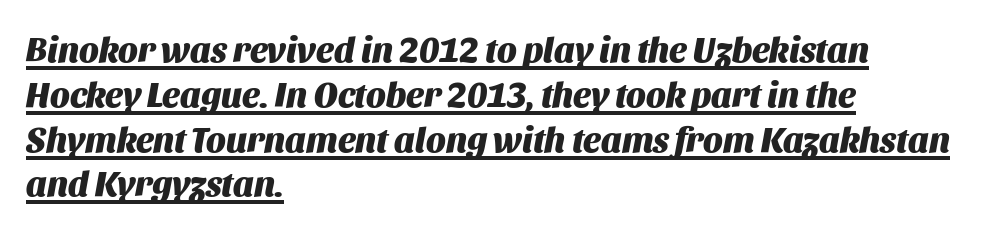
In terms of letterspacing, this is plain default setting. The letters advance in unequal steps, a hallmark of proportional type. The rendering uses a moderate line-height, typical for paragraphs. Posture: slanted. Notice how thick the strokes are: this is what a full bold looks like. This sample is left-justified, so line endings fall wherever the words run out.
